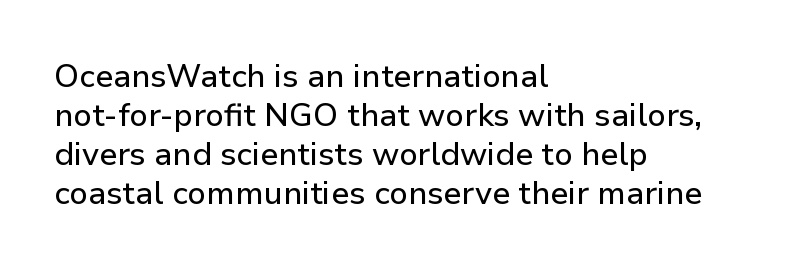
Q: Is the text italic (slanted)? A: No, it is upright.
Q: Is the typeface a serif or a sans-serif typeface? A: Sans-serif.
Q: Is the text underlined? A: No.
Q: How is the paragraph aligned? A: Left-aligned.
Q: Is the spacing between letters normal or unusually wide? A: Normal.
Q: Width (condensed, normal, or wide)? A: Normal.
Q: Stroke contrast? A: Low.
Q: x-height? A: Medium.
Q: Monospaced? A: No.
